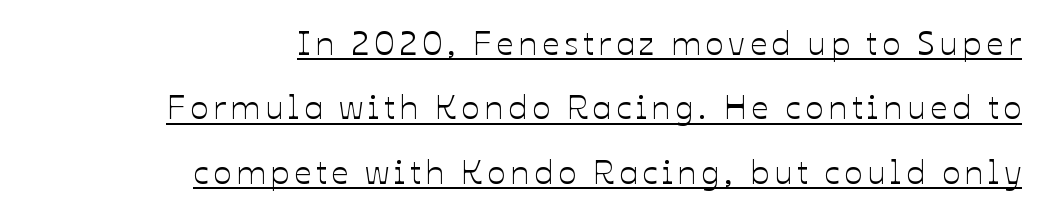
{"italic": "no", "width": "normal", "stroke_contrast": "low", "x_height": "medium", "monospaced": "no", "underline": "yes", "align": "right", "line_spacing_ratio": 1.89, "glyph_px": 34}
